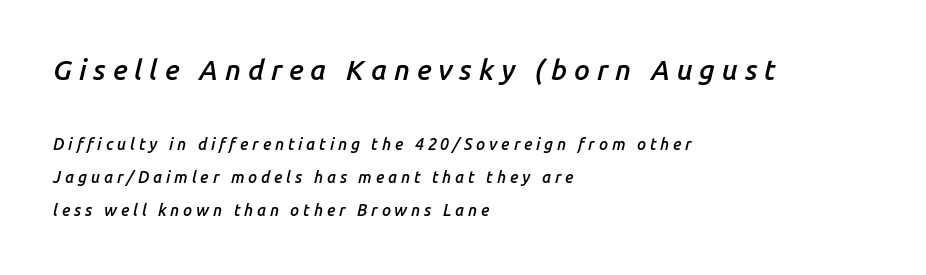
Compared with a centered layout, this one pins lines to the left instead. Descenders are the only things crossing below the line. The face used here is rendered with a markedly widened letterfit. Each letter keeps its own natural width here, so spacing adapts to shape. The lettering tilts uniformly, giving the passage an italic look. Widely set lines give the paragraph a tall, airy silhouette.
